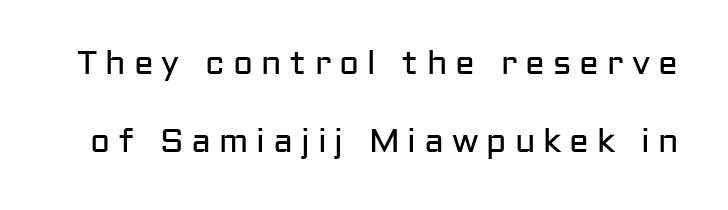
Q: Is the text bold? A: No.
Q: Is the text italic (slanted)? A: No, it is upright.
Q: Is the typeface a serif or a sans-serif typeface? A: Sans-serif.
Q: Is the text underlined? A: No.
Q: Is the spacing between letters normal or unusually wide? A: Unusually wide.
Q: Is the spacing between lines tight, normal or loose? A: Loose.
Q: Width (condensed, normal, or wide)? A: Normal.
Q: Stroke contrast? A: Low.
Q: x-height? A: Medium.
Q: Monospaced? A: No.
